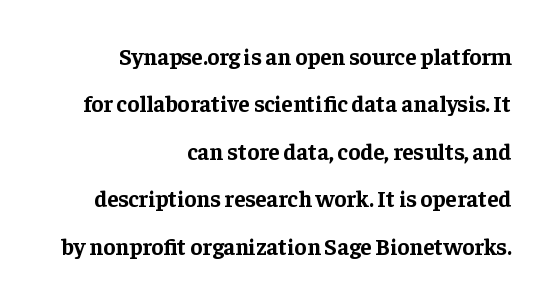
The image shows 23 px bold type, upright; set right-aligned, loose line spacing (2.06x), normal letter spacing, not underlined.
